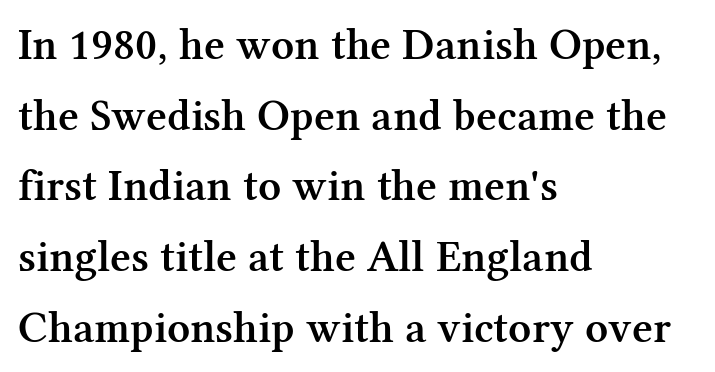
Q: Is the text bold? A: Semi-bold.
Q: Is the text italic (slanted)? A: No, it is upright.
Q: Is the typeface a serif or a sans-serif typeface? A: Serif.
Q: Is the text underlined? A: No.
Q: How is the paragraph aligned? A: Left-aligned.
Q: Is the spacing between letters normal or unusually wide? A: Normal.
Q: Is the spacing between lines tight, normal or loose? A: Normal.
Q: Width (condensed, normal, or wide)? A: Normal.
Q: Stroke contrast? A: Medium.
Q: x-height? A: Medium.
Q: Monospaced? A: No.
